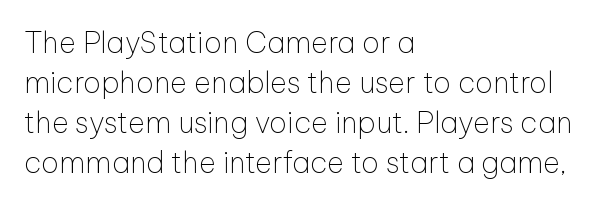
Bare-footed words on every line. Every row of glyphs begins at an identical x-position on the left. The strokes carry an ordinary text weight at most. Character widths vary here, with narrow letters taking less room than wide ones. The line-height multiplier appears to be the usual default. Characters remain perfectly vertical along every line.
